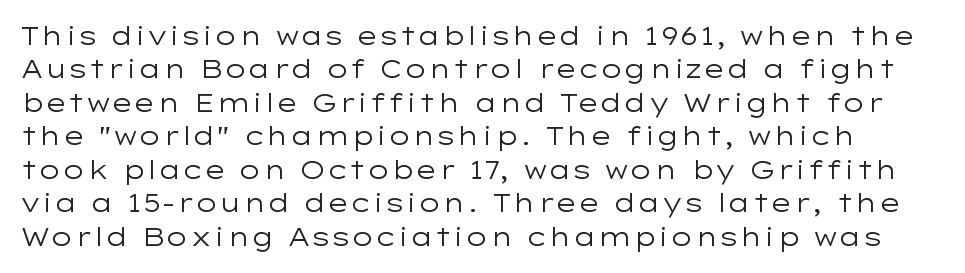
Q: Is the text bold? A: No.
Q: Is the text italic (slanted)? A: No, it is upright.
Q: Is the text underlined? A: No.
Q: Is the spacing between letters normal or unusually wide? A: Normal.
Q: Is the spacing between lines tight, normal or loose? A: Normal.
